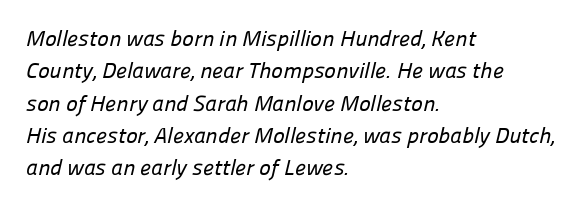
The image shows 22 px text type; set left-aligned, normal line spacing (1.47x), normal letter spacing, not underlined.
